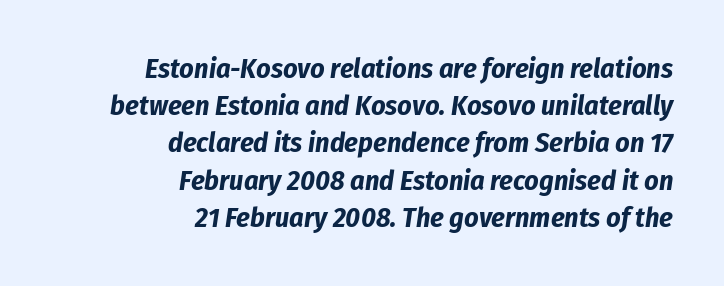
Q: Is the text bold? A: Yes.
Q: Is the text italic (slanted)? A: Yes, it leans right by about 8 degrees.
Q: Is the text underlined? A: No.
Q: How is the paragraph aligned? A: Right-aligned.
Q: Is the spacing between letters normal or unusually wide? A: Normal.
Q: Is the spacing between lines tight, normal or loose? A: Normal.
Q: Width (condensed, normal, or wide)? A: Condensed.
Q: Stroke contrast? A: Low.
Q: x-height? A: Medium.
Q: Monospaced? A: No.
